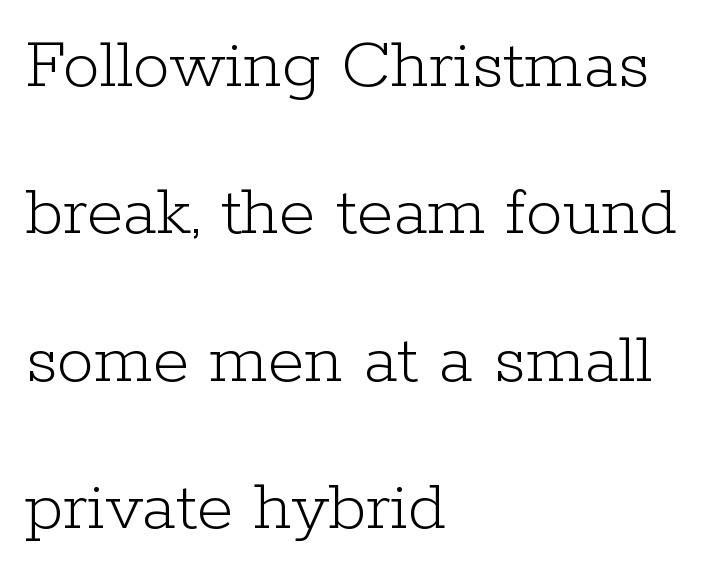
Q: Is the text bold? A: No.
Q: Is the text italic (slanted)? A: No, it is upright.
Q: Is the typeface a serif or a sans-serif typeface? A: Serif.
Q: Is the text underlined? A: No.
Q: How is the paragraph aligned? A: Left-aligned.
Q: Is the spacing between letters normal or unusually wide? A: Normal.
Q: Is the spacing between lines tight, normal or loose? A: Loose.
Q: Width (condensed, normal, or wide)? A: Normal.
Q: Stroke contrast? A: Low.
Q: x-height? A: Medium.
Q: Monospaced? A: No.
